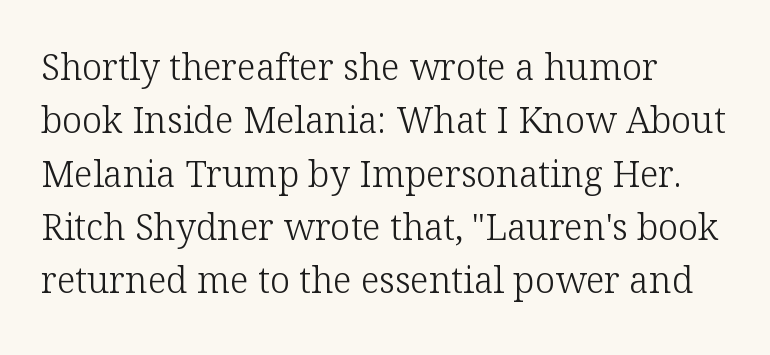
{"serif": "yes", "italic": "no", "bold": "no", "weight": "light", "width": "normal", "stroke_contrast": "low", "x_height": "medium", "monospaced": "no", "underline": "no", "align": "left", "line_spacing": "normal", "line_spacing_ratio": 1.48, "letter_spacing": "normal", "letter_spacing_em": 0.0, "glyph_px": 36}
